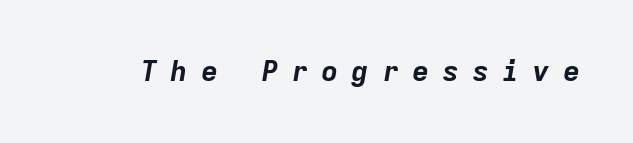
A typesetter would call this monospace, since all characters share one set width. The rendering uses a bold face; every stroke is thick and dark. When letters slant like this, we call the style italic. What stands out about the letter spacing? Its width — letters are far apart. Anything drawn beneath the words? Only blank space.
